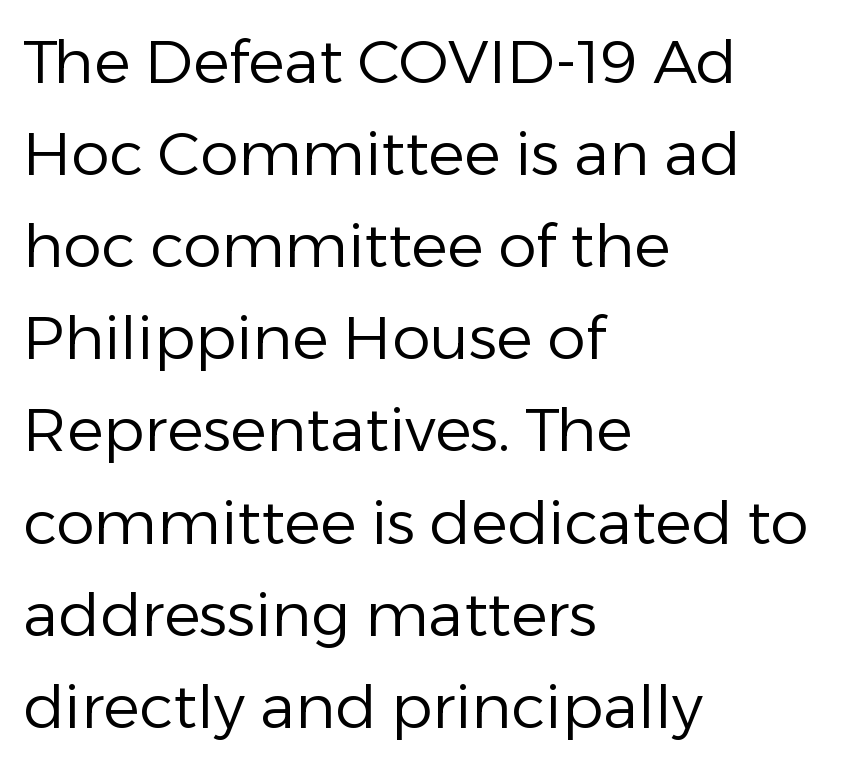
Typographically, this falls in the sans-serif category. The typeface has the unassuming heft of standard copy or less. Reading down the column, the eye jumps a familiar distance to each next line. The letterforms sit shoulder to shoulder at normal distance.
